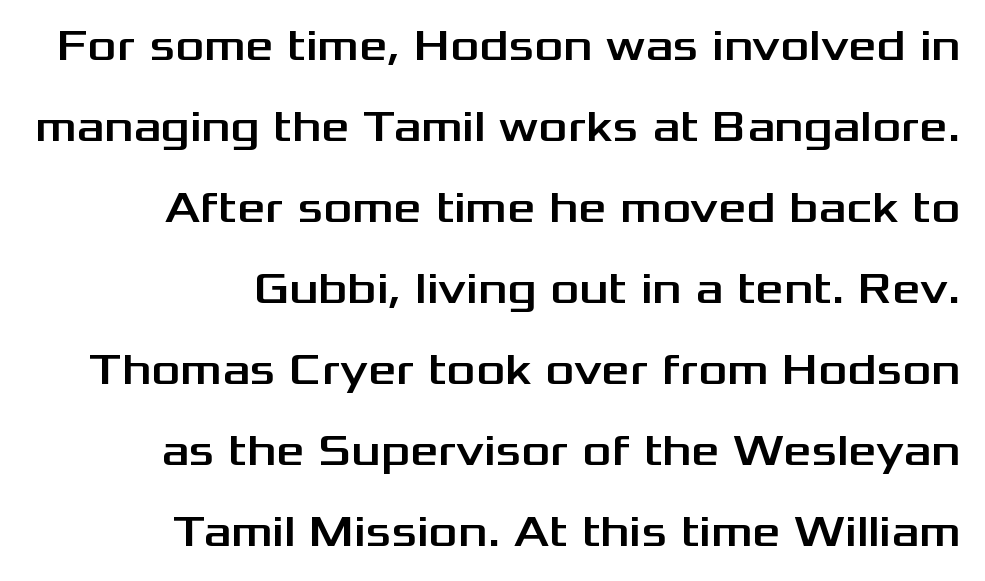
The space beneath each line is pristine and unruled. You can tell from the bare stems that sans-serif type was used. Does the copy run flush right? Yes — the right margin is perfectly even. A typesetter would call this zero additional tracking. Notice how the stems are strictly vertical — no italics here. Looks like regular typesetting: each glyph gets only the width it needs.
